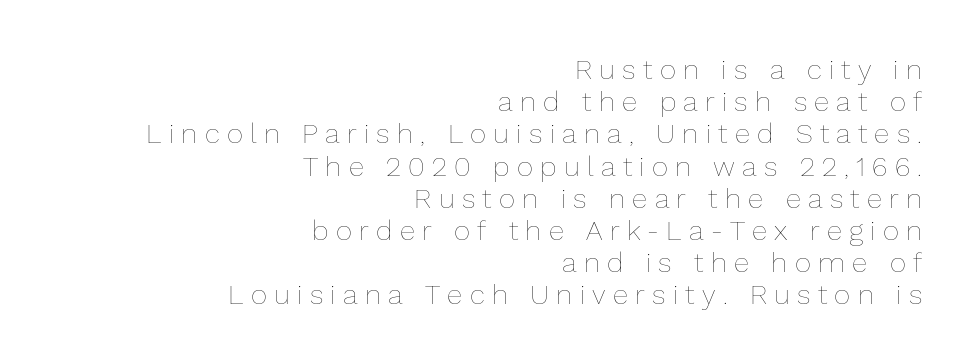
The image shows 28 px thin type, upright; set right-aligned, tight line spacing (1.15x), unusually wide letter spacing (+0.26 em), not underlined; low stroke contrast and a medium x-height.
